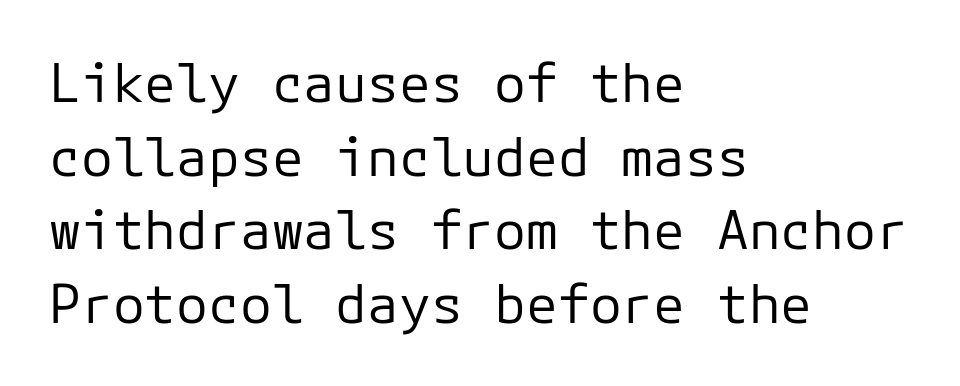
Notice how descenders clear the ascenders below comfortably — that's standard leading. Words appear dense and cohesive because spacing is normal. The font family rendered here belongs to the sans-serif group. These lines stack with their left ends in a neat column. Fixed-width glyphs throughout — classic coding-font behaviour. Check under the words: just untouched page.
